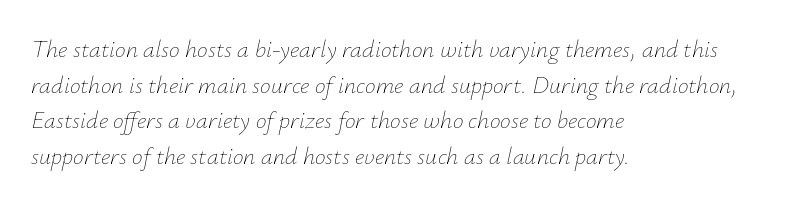
Q: Is the text bold? A: No.
Q: Is the text italic (slanted)? A: Yes, it leans right by about 12 degrees.
Q: Is the text underlined? A: No.
Q: How is the paragraph aligned? A: Left-aligned.
Q: Is the spacing between letters normal or unusually wide? A: Normal.
Q: Is the spacing between lines tight, normal or loose? A: Normal.
